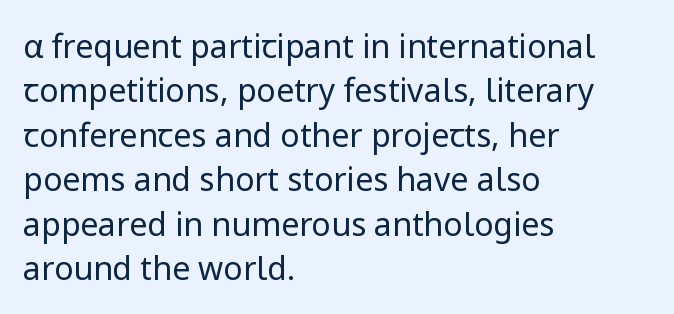
Q: Is the text bold? A: No.
Q: Is the text italic (slanted)? A: No, it is upright.
Q: Is the typeface a serif or a sans-serif typeface? A: Sans-serif.
Q: Is the text underlined? A: No.
Q: How is the paragraph aligned? A: Left-aligned.
Q: Is the spacing between letters normal or unusually wide? A: Normal.
Q: Is the spacing between lines tight, normal or loose? A: Normal.
Q: Width (condensed, normal, or wide)? A: Normal.
Q: Stroke contrast? A: Low.
Q: x-height? A: Medium.
Q: Monospaced? A: No.
